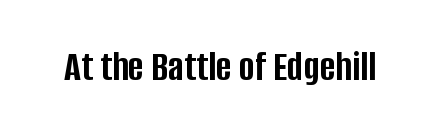
These lines are rendered in a variable-pitch font. Check under the words: just untouched page. The type sits square on the baseline with zero lean. Emphasis by weight is at full strength: bold.
